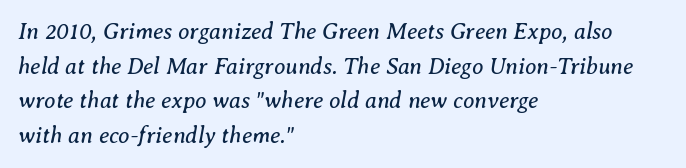
The leading is moderate, giving the passage an even texture. The passage shown leans; its letterforms are oblique. These lines stack with their left ends in a neat column. A bare baseline throughout the passage. The typeface has the unassuming heft of standard copy or less.
